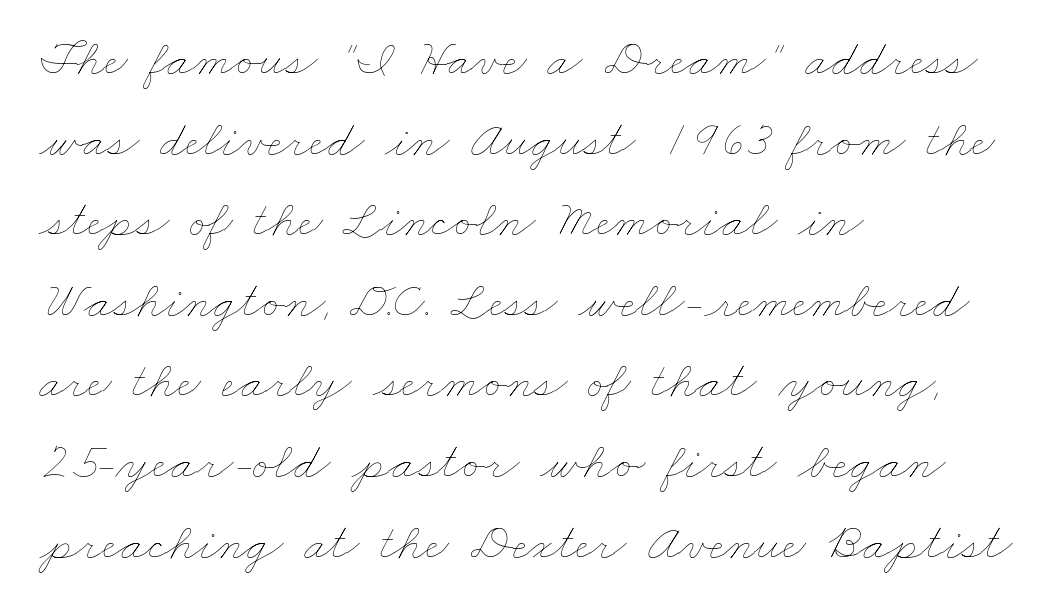
Nobody touched the tracking dial on this one. The lines are quadded left. Only glyphs here, with clear space below each row. The weight would be labelled regular, book, light, or lighter still.
